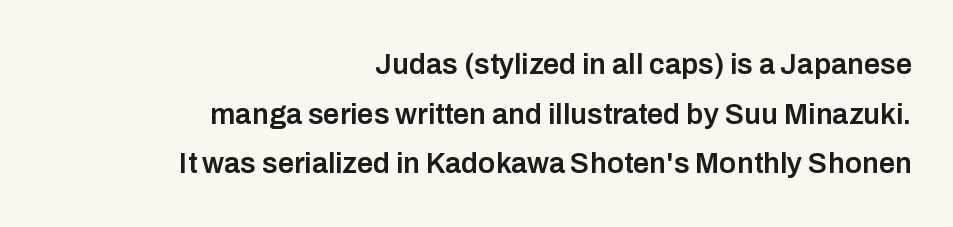
{"serif": "no", "italic": "no", "bold": "semi", "weight": "semibold", "width": "normal", "stroke_contrast": "low", "x_height": "medium", "monospaced": "no", "underline": "no", "align": "right", "line_spacing_ratio": 1.71, "letter_spacing": "normal", "letter_spacing_em": 0.0, "glyph_px": 29}
